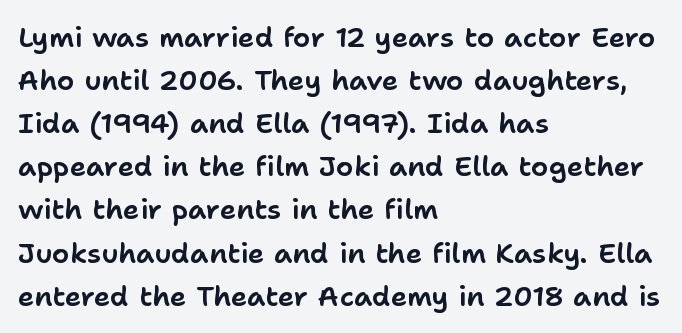
The image shows 28 px sans-serif type, upright; set left-aligned, normal line spacing (1.54x), normal letter spacing, not underlined; low stroke contrast and a medium x-height.
